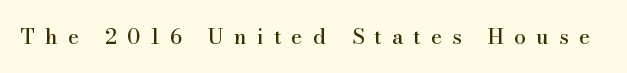
Plain, unruled lines of type. These lines were composed using upright roman letters. Spacing between characters has been opened up far beyond the box default.
